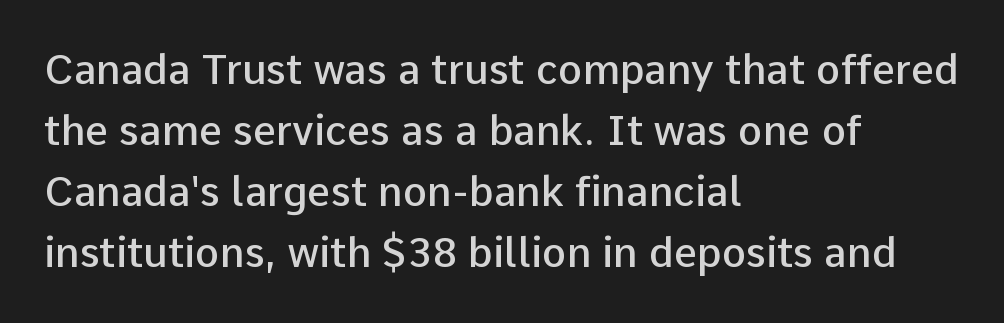
{"serif": "no", "italic": "no", "bold": "semi", "weight": "semibold", "width": "normal", "stroke_contrast": "low", "x_height": "medium", "monospaced": "no", "underline": "no", "align": "left", "line_spacing": "normal", "line_spacing_ratio": 1.49, "letter_spacing": "normal", "letter_spacing_em": 0.0, "glyph_px": 41}
